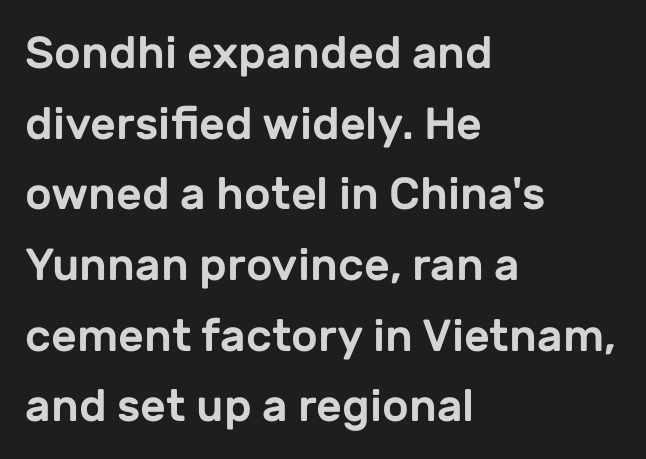
Q: Is the text italic (slanted)? A: No, it is upright.
Q: Is the typeface a serif or a sans-serif typeface? A: Sans-serif.
Q: Is the text underlined? A: No.
Q: How is the paragraph aligned? A: Left-aligned.
Q: Is the spacing between letters normal or unusually wide? A: Normal.
Q: Is the spacing between lines tight, normal or loose? A: Normal.
Q: Width (condensed, normal, or wide)? A: Normal.
Q: Stroke contrast? A: Low.
Q: x-height? A: Medium.
Q: Monospaced? A: No.
